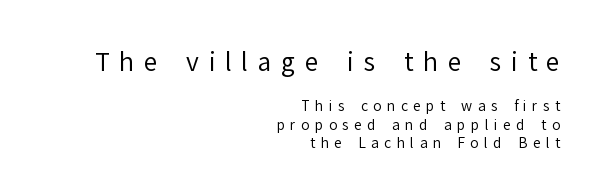
Q: Is the text bold? A: No.
Q: Is the text italic (slanted)? A: No, it is upright.
Q: Is the text underlined? A: No.
Q: How is the paragraph aligned? A: Right-aligned.
Q: Is the spacing between letters normal or unusually wide? A: Unusually wide.
Q: Is the spacing between lines tight, normal or loose? A: Normal.
Q: Which block of text is set in a larger size, the first (top) or the second (bottom)? A: The first (top) one.
